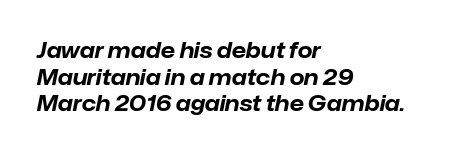
Q: Is the text bold? A: Yes.
Q: Is the text italic (slanted)? A: Yes, it leans right by about 12 degrees.
Q: Is the text underlined? A: No.
Q: How is the paragraph aligned? A: Left-aligned.
Q: Is the spacing between letters normal or unusually wide? A: Normal.
Q: Is the spacing between lines tight, normal or loose? A: Normal.
